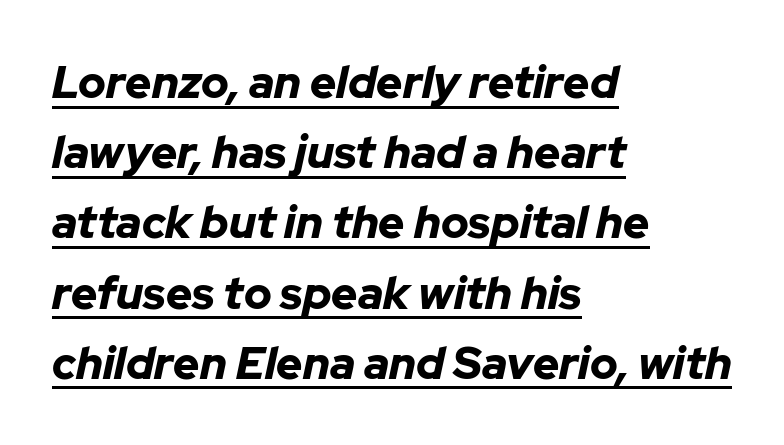
The rendering uses the underline text-decoration. Bold? Absolutely — the strokes are thick and heavy. The passage shown is typed in a proportional face where columns would drift. An italicized treatment has been applied to the whole sample. Inter-character spacing is left at the font's built-in metrics.
